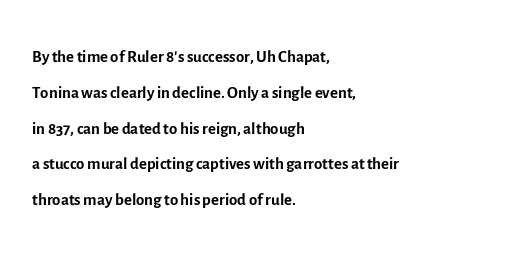
The image shows 24 px text type, upright; set left-aligned, normal line spacing (1.49x), normal letter spacing, not underlined.
